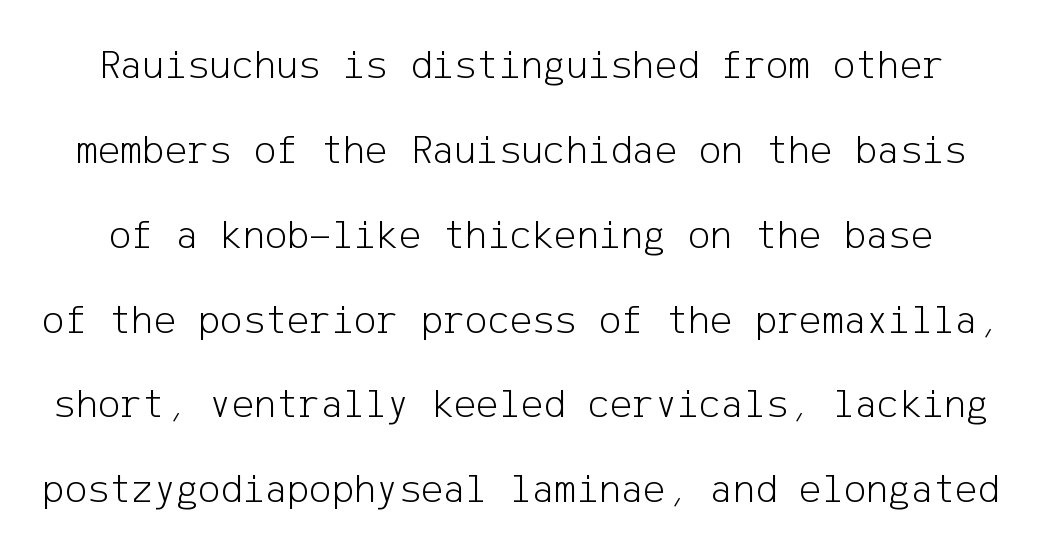
The image shows 42 px light sans-serif type, upright; set loose line spacing (2.02x), normal letter spacing, not underlined; low stroke contrast and a medium x-height.
